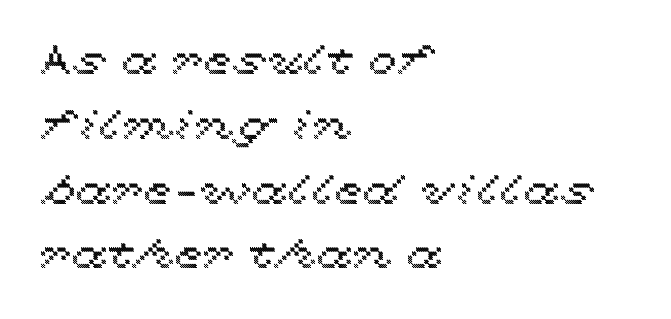
Evenly set lines give the paragraph a standard silhouette. All the whitespace from short lines collects on the right. Inter-character spacing is left at the font's built-in metrics. The passage shown is not underscored anywhere.
